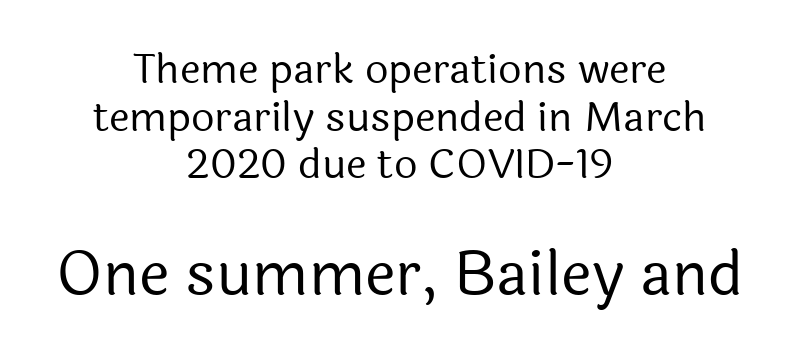
The paragraph shown floats in the horizontal middle. Observe the ordinary spacing: letters are neighbours, not strangers. Type style note: lacks serifs. Spacing verdict: proportional, widths tailored to each character.
